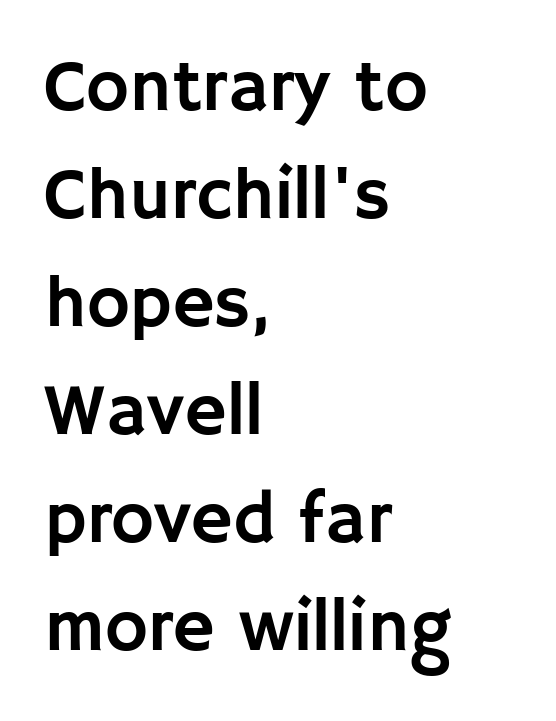
{"serif": "no", "italic": "no", "width": "normal", "stroke_contrast": "low", "x_height": "large", "monospaced": "no", "underline": "no", "align": "left", "line_spacing": "normal", "line_spacing_ratio": 1.48, "letter_spacing": "normal", "letter_spacing_em": 0.0, "glyph_px": 73}
